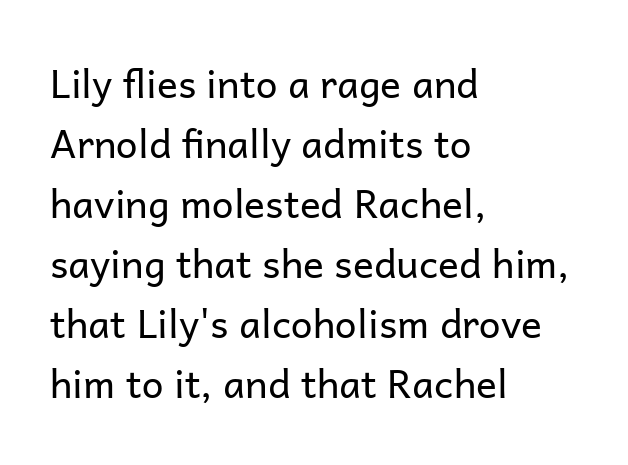
Q: Is the text bold? A: No.
Q: Is the text italic (slanted)? A: No, it is upright.
Q: Is the typeface a serif or a sans-serif typeface? A: Sans-serif.
Q: Is the text underlined? A: No.
Q: How is the paragraph aligned? A: Left-aligned.
Q: Is the spacing between letters normal or unusually wide? A: Normal.
Q: Is the spacing between lines tight, normal or loose? A: Normal.
Q: Width (condensed, normal, or wide)? A: Normal.
Q: Stroke contrast? A: Low.
Q: x-height? A: Medium.
Q: Monospaced? A: No.
